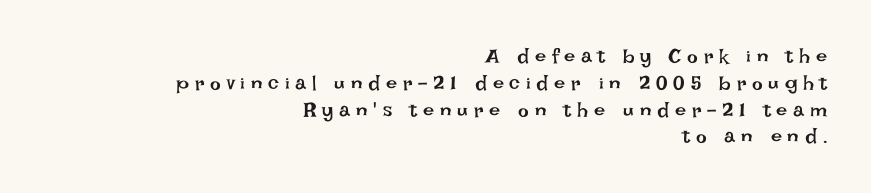
{"italic": "no", "bold": "no", "underline": "no", "align": "right", "line_spacing": "normal", "line_spacing_ratio": 1.34, "letter_spacing": "wide", "letter_spacing_em": 0.29, "glyph_px": 20}
